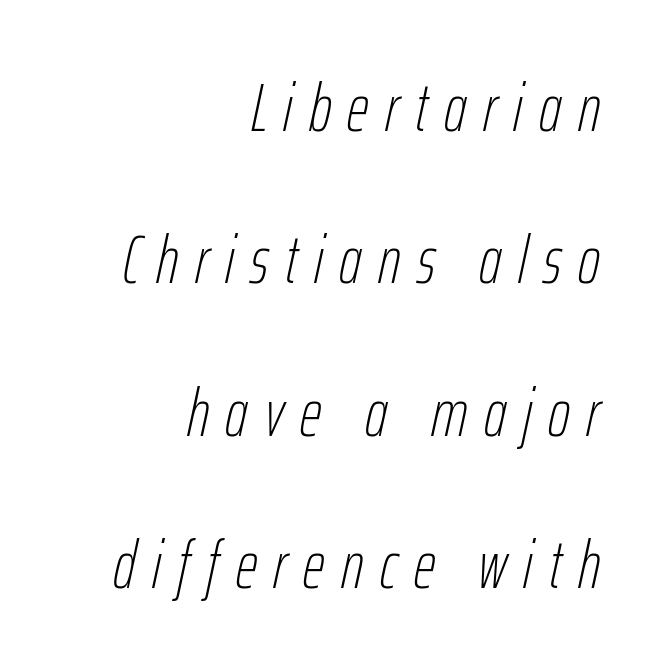
Q: Is the text bold? A: No.
Q: Is the text italic (slanted)? A: Yes, it leans right by about 12 degrees.
Q: Is the text underlined? A: No.
Q: How is the paragraph aligned? A: Right-aligned.
Q: Is the spacing between letters normal or unusually wide? A: Unusually wide.
Q: Is the spacing between lines tight, normal or loose? A: Loose.
Q: Width (condensed, normal, or wide)? A: Condensed.
Q: Stroke contrast? A: Low.
Q: x-height? A: Medium.
Q: Monospaced? A: No.
